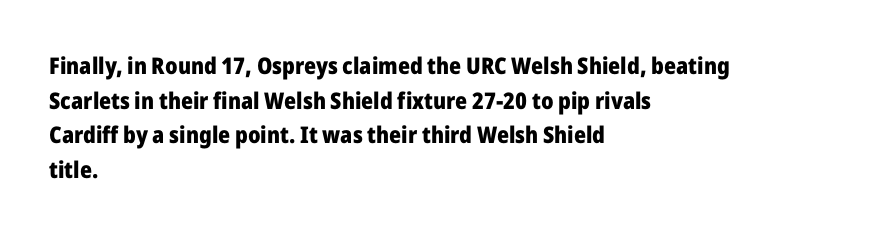
Q: Is the text bold? A: Yes.
Q: Is the text italic (slanted)? A: No, it is upright.
Q: Is the text underlined? A: No.
Q: How is the paragraph aligned? A: Left-aligned.
Q: Is the spacing between letters normal or unusually wide? A: Normal.
Q: Is the spacing between lines tight, normal or loose? A: Normal.
